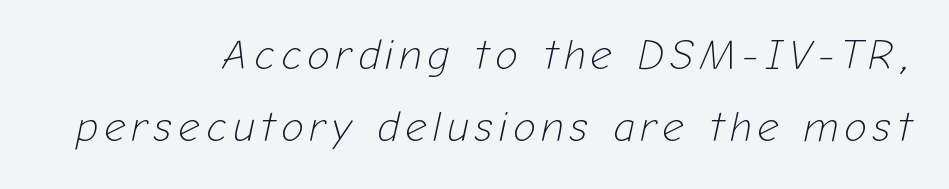
{"italic": "yes", "lean": "right", "slant_degrees": 12, "bold": "no", "weight": "light", "width": "normal", "stroke_contrast": "low", "x_height": "medium", "monospaced": "no", "underline": "no", "align": "right", "line_spacing_ratio": 1.71, "glyph_px": 42}
